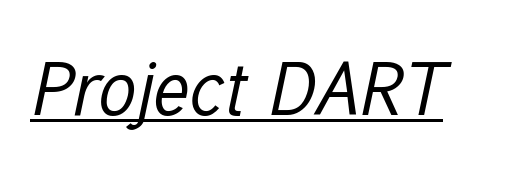
The image shows 74 px regular-weight, condensed type, italic (leaning right); set normal letter spacing, underlined; low stroke contrast and a medium x-height.
